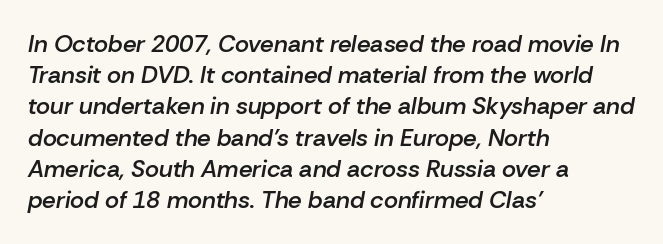
The image shows 24 px text type, italic (leaning right); set left-aligned, normal line spacing (1.3x), normal letter spacing, not underlined.
